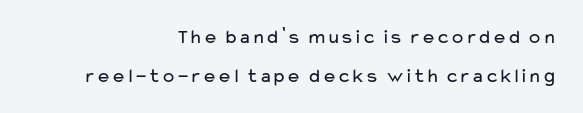
Q: Is the text bold? A: No.
Q: Is the text italic (slanted)? A: No, it is upright.
Q: Is the text underlined? A: No.
Q: How is the paragraph aligned? A: Right-aligned.
Q: Is the spacing between letters normal or unusually wide? A: Normal.
Q: Is the spacing between lines tight, normal or loose? A: Loose.
